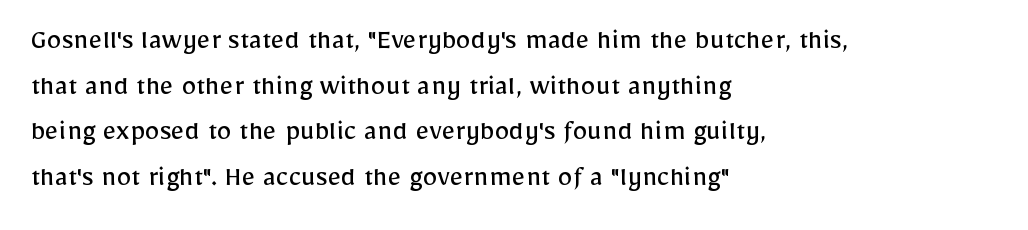
Character widths vary here, with narrow letters taking less room than wide ones. Check where the strokes stop: nothing finishes them off — pure sans. The type is set solid horizontally, with unmodified tracking. The font's upright variant was chosen for this text. Words float on clear page, feet unadorned.
